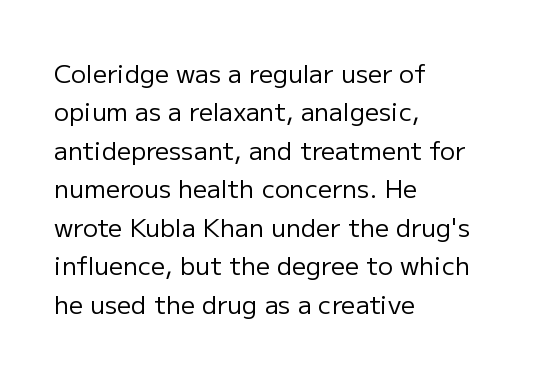
The image shows 25 px text type, upright; set left-aligned, normal line spacing (1.54x), normal letter spacing, not underlined.
